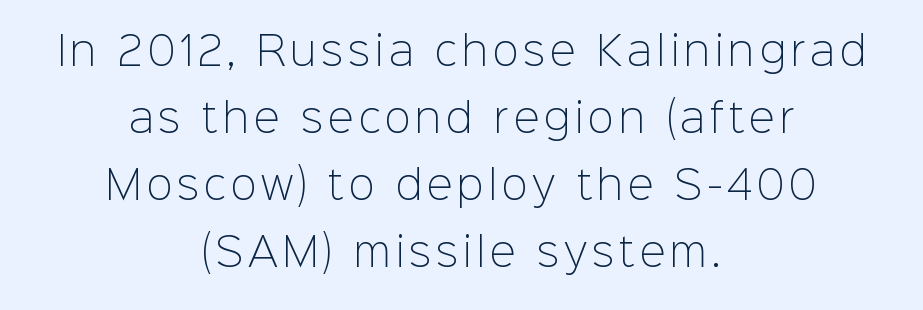
The image shows 39 px light sans-serif type, upright; set centered, line spacing 1.72x, not underlined; low stroke contrast and a medium x-height.
